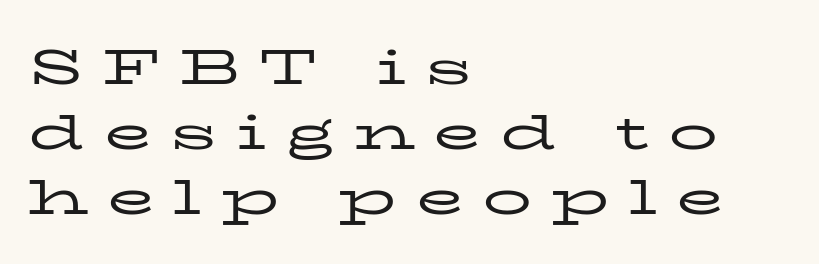
Note the varied advance widths — an 'i' is clearly narrower than an 'm'. Stems and bowls with no extra thickness — not bold. If you measured baseline to baseline, you'd find a middling distance. Words float on clear page, feet unadorned. A typesetter would mark this as roman, not italic.
